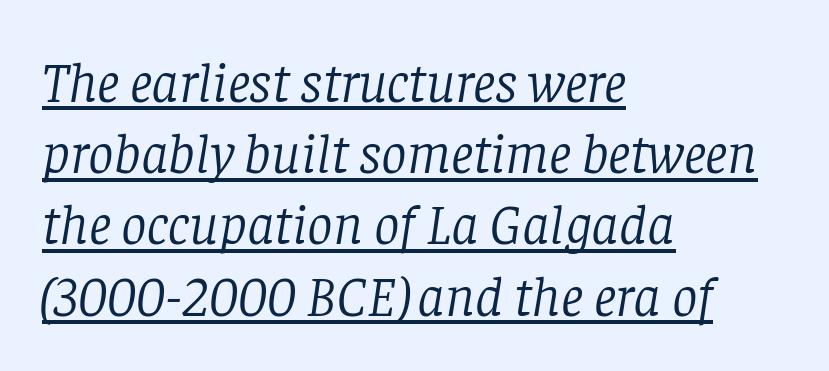
The image shows 57 px light serif type, italic (leaning right); set left-aligned, normal line spacing (1.25x), normal letter spacing, underlined; low stroke contrast and a large x-height.
